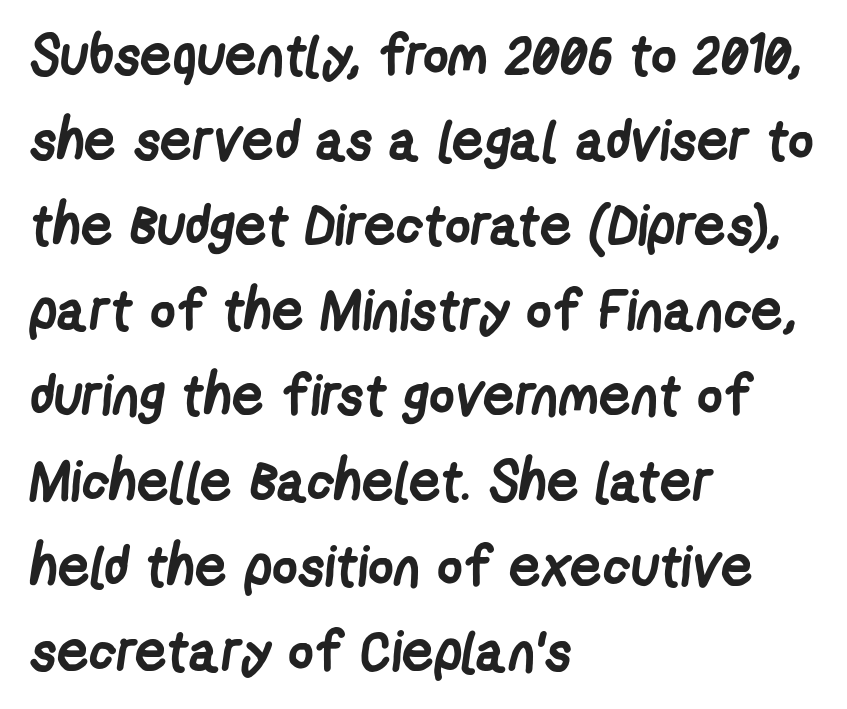
The image shows 56 px semibold, condensed sans-serif type; set left-aligned, normal line spacing (1.52x), normal letter spacing, not underlined; low stroke contrast and a medium x-height.
